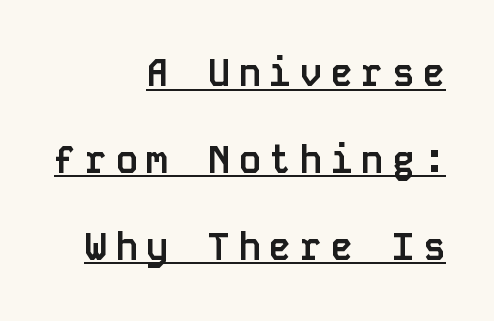
Glance below the letters and you will spot a drawn line. Heavy-handed strokes throughout: this text is bold. Stroke terminals: plain, sans-serif. The lines in this sample share a right terminus and differ only in where they begin. The gaps between neighbouring characters are conspicuously large. How would I describe the line gaps? Wide and relaxed.
